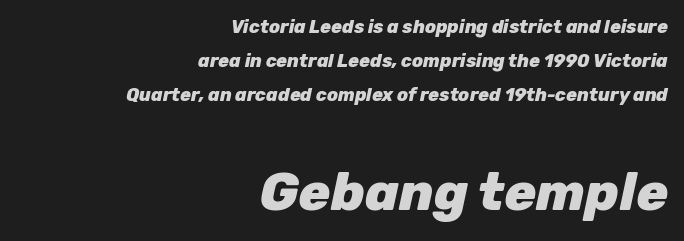
{"italic": "yes", "lean": "right", "slant_degrees": 12, "bold": "yes", "weight": "heavy", "width": "normal", "stroke_contrast": "low", "x_height": "medium", "monospaced": "no", "underline": "no", "align": "right", "line_spacing_ratio": 1.89, "letter_spacing": "normal", "letter_spacing_em": 0.0, "larger_block": "second", "size_ratio": 2.94, "glyph_px": 53}
